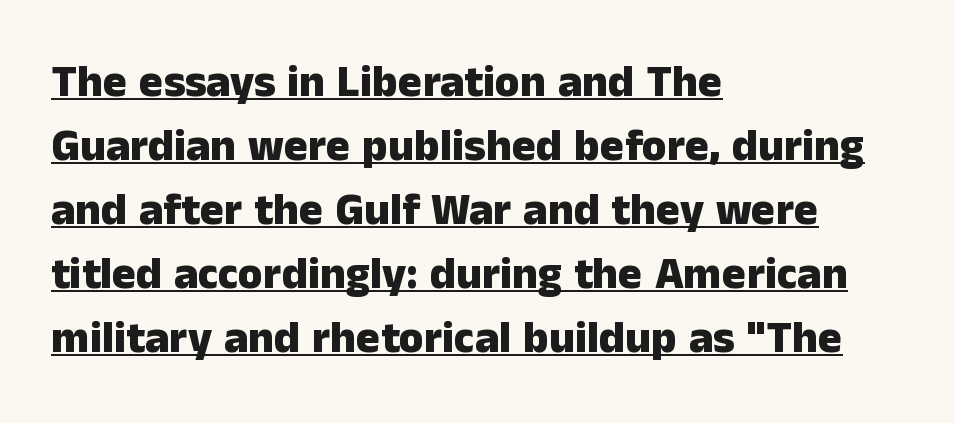
{"serif": "no", "italic": "no", "bold": "yes", "weight": "heavy", "width": "normal", "stroke_contrast": "low", "x_height": "medium", "monospaced": "no", "underline": "yes", "align": "left", "line_spacing": "normal", "line_spacing_ratio": 1.42, "letter_spacing": "normal", "letter_spacing_em": 0.0, "glyph_px": 45}
